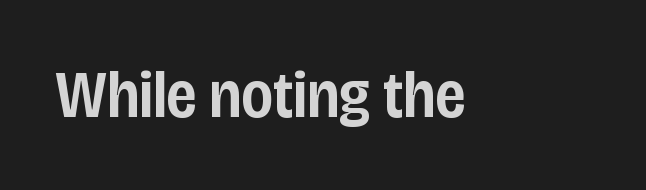
Q: Is the text bold? A: Semi-bold.
Q: Is the text italic (slanted)? A: No, it is upright.
Q: Is the typeface a serif or a sans-serif typeface? A: Sans-serif.
Q: Is the text underlined? A: No.
Q: Is the spacing between letters normal or unusually wide? A: Normal.
Q: Width (condensed, normal, or wide)? A: Condensed.
Q: Stroke contrast? A: Low.
Q: x-height? A: Large.
Q: Monospaced? A: No.
